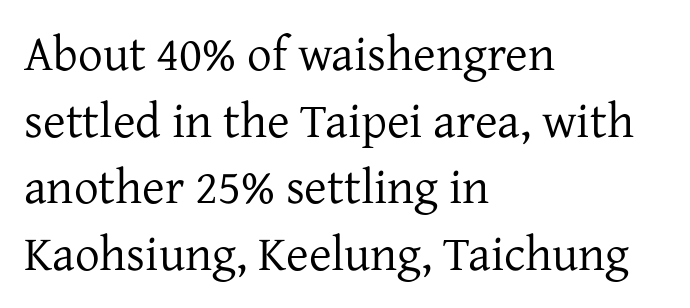
Q: Is the text bold? A: No.
Q: Is the text italic (slanted)? A: No, it is upright.
Q: Is the typeface a serif or a sans-serif typeface? A: Serif.
Q: Is the text underlined? A: No.
Q: How is the paragraph aligned? A: Left-aligned.
Q: Is the spacing between letters normal or unusually wide? A: Normal.
Q: Is the spacing between lines tight, normal or loose? A: Normal.
Q: Width (condensed, normal, or wide)? A: Normal.
Q: Stroke contrast? A: Low.
Q: x-height? A: Medium.
Q: Monospaced? A: No.
